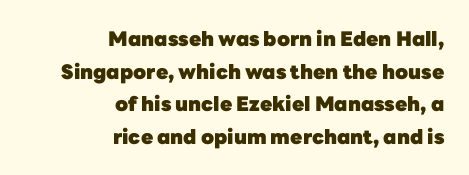
{"italic": "no", "bold": "yes", "underline": "no", "align": "right", "line_spacing": "normal", "line_spacing_ratio": 1.63, "letter_spacing": "normal", "letter_spacing_em": 0.0, "glyph_px": 20}
